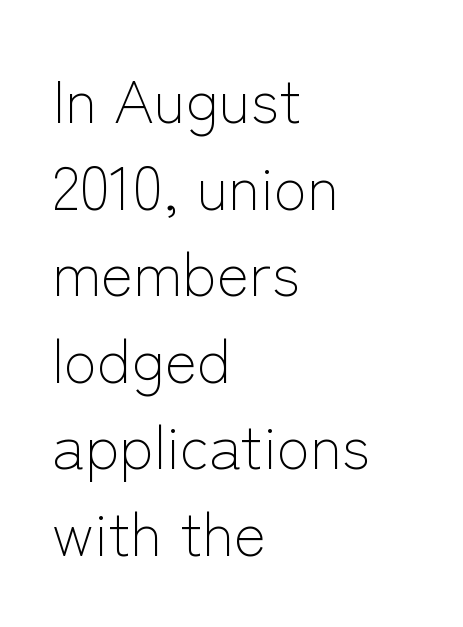
The image shows 61 px light sans-serif type, upright; set left-aligned, normal line spacing (1.42x), normal letter spacing, not underlined; low stroke contrast and a medium x-height.
